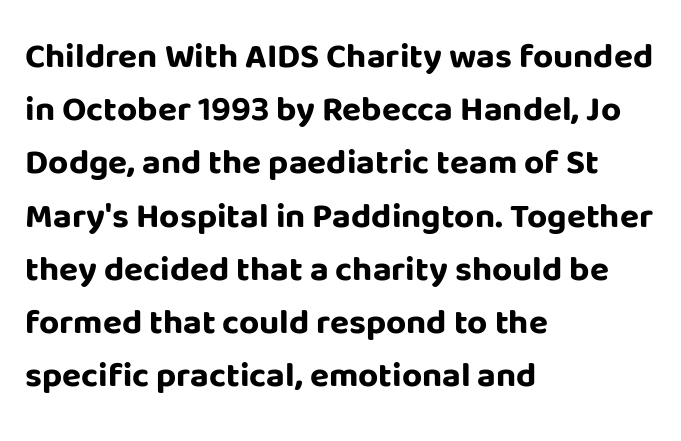
As a designer I'd log this as weight 700, bold. Vertically, the passage feels balanced, rows spaced as you'd expect. Typographically, this falls in the sans-serif category. Do the characters align in a grid? No, the font is proportional. If you drew a ruler down the left edge, every line would touch it. Letters rest on an invisible, unmarked baseline.
